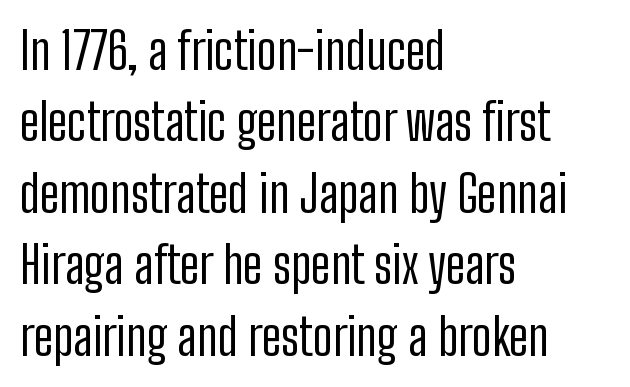
Q: Is the text bold? A: No.
Q: Is the text italic (slanted)? A: No, it is upright.
Q: Is the typeface a serif or a sans-serif typeface? A: Sans-serif.
Q: Is the text underlined? A: No.
Q: How is the paragraph aligned? A: Left-aligned.
Q: Is the spacing between letters normal or unusually wide? A: Normal.
Q: Is the spacing between lines tight, normal or loose? A: Normal.
Q: Width (condensed, normal, or wide)? A: Condensed.
Q: Stroke contrast? A: Low.
Q: x-height? A: Medium.
Q: Monospaced? A: No.
